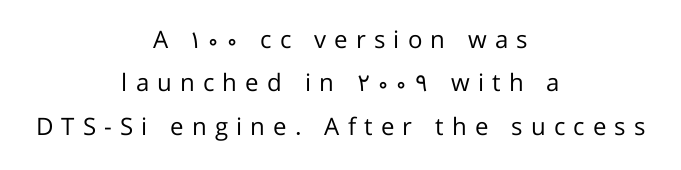
Underlining? Definitely not there. A typesetter would call this heavily tracked-out type. Both edges are ragged and mirror each other, which tells us the setting is centered. These glyphs show unthickened strokes, regular width or finer.
